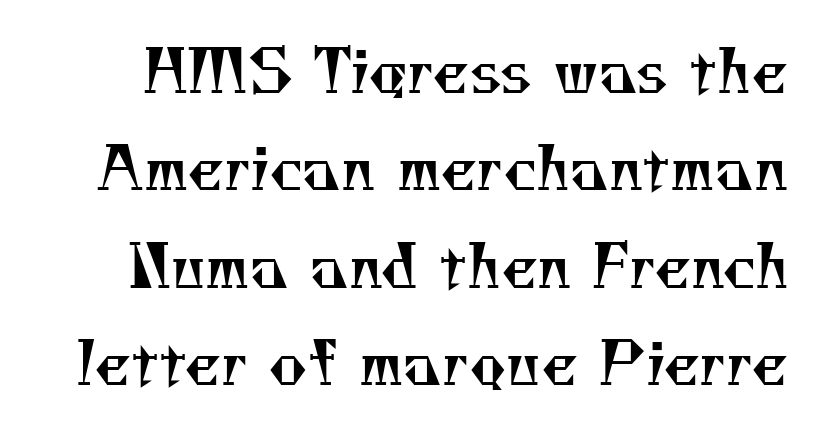
Q: Is the text bold? A: No.
Q: Is the typeface a serif or a sans-serif typeface? A: Serif.
Q: Is the text underlined? A: No.
Q: Is the spacing between letters normal or unusually wide? A: Normal.
Q: Is the spacing between lines tight, normal or loose? A: Normal.
Q: Width (condensed, normal, or wide)? A: Normal.
Q: Stroke contrast? A: Medium.
Q: x-height? A: Small.
Q: Monospaced? A: No.
